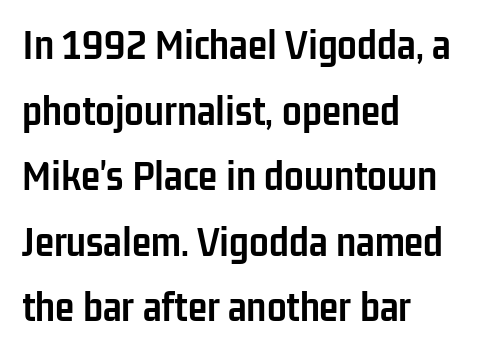
Q: Is the text bold? A: Yes.
Q: Is the text italic (slanted)? A: No, it is upright.
Q: Is the typeface a serif or a sans-serif typeface? A: Sans-serif.
Q: Is the text underlined? A: No.
Q: How is the paragraph aligned? A: Left-aligned.
Q: Is the spacing between letters normal or unusually wide? A: Normal.
Q: Is the spacing between lines tight, normal or loose? A: Normal.
Q: Width (condensed, normal, or wide)? A: Condensed.
Q: Stroke contrast? A: Low.
Q: x-height? A: Medium.
Q: Monospaced? A: No.
